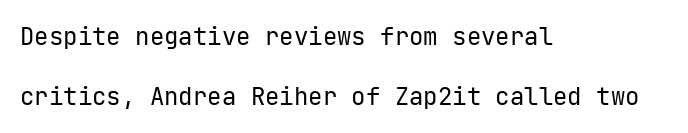
The image shows 24 px text type, upright; set left-aligned, loose line spacing (2.48x), normal letter spacing, not underlined.
